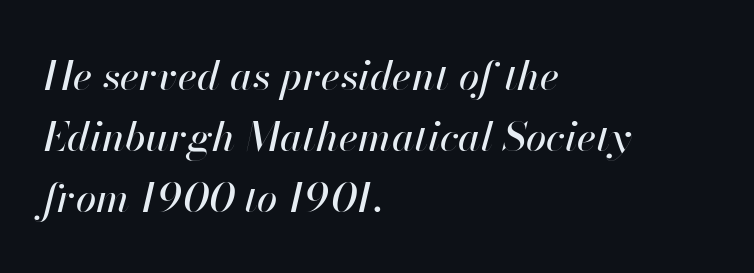
The image shows 41 px text type, italic (leaning right); set left-aligned, normal line spacing (1.49x), normal letter spacing, not underlined; high stroke contrast and a small x-height.
